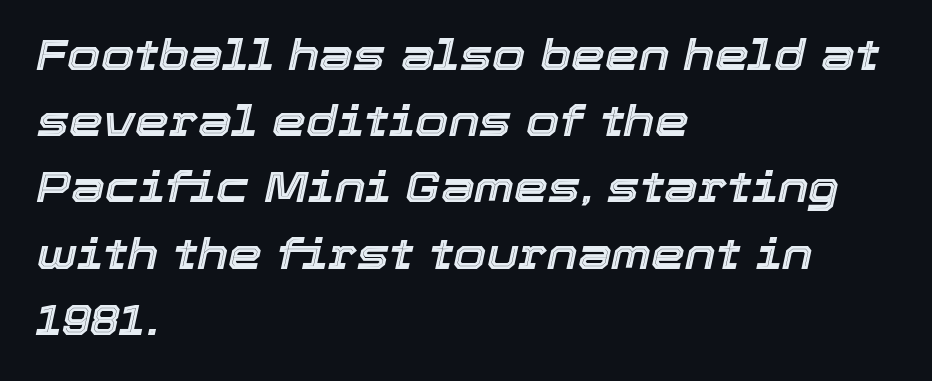
The image shows 43 px text type, italic (leaning right); set left-aligned, normal line spacing (1.54x), normal letter spacing, not underlined; a medium x-height.
